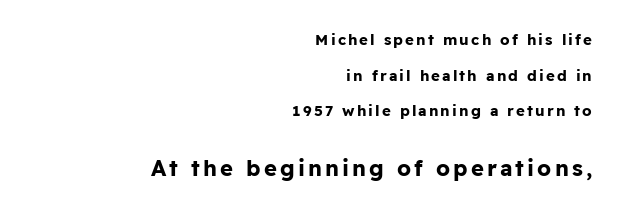
The image shows 22 px bold type, upright; set right-aligned, loose line spacing (2.37x), not underlined; the second (bottom) block is 1.47x larger.
